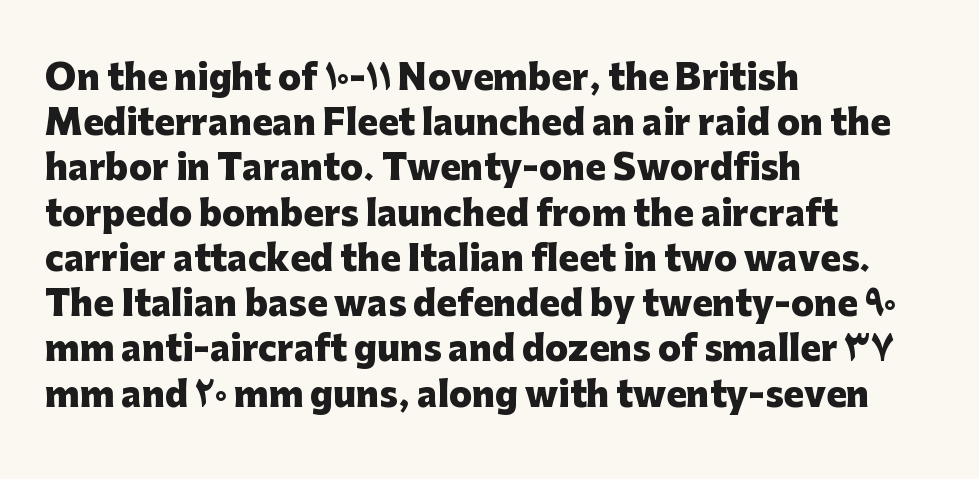
The image shows 34 px heavy sans-serif type, upright; set left-aligned, normal line spacing (1.33x), normal letter spacing, not underlined; low stroke contrast and a medium x-height.
